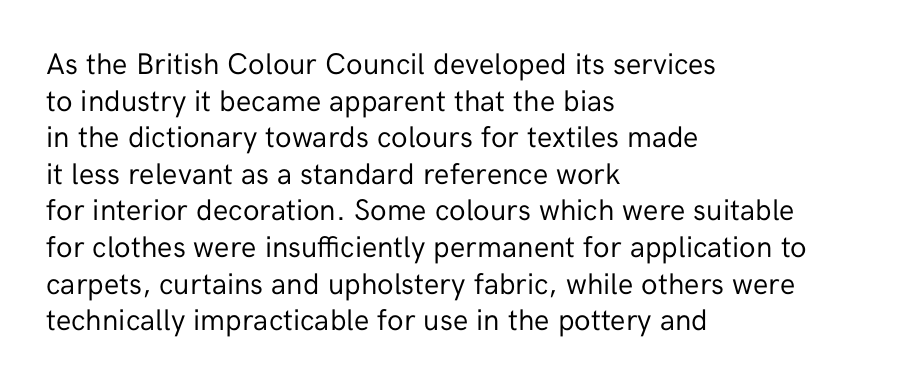
It's the straight-up-and-down kind of type. Heaviness? Minimal to ordinary, like unemphasized prose. Left-aligned paragraph, ragged on the right. How are the letters spaced? Ordinarily, with no added tracking. Character widths vary here, with narrow letters taking less room than wide ones. In terms of letterform style, serifs are entirely absent.
